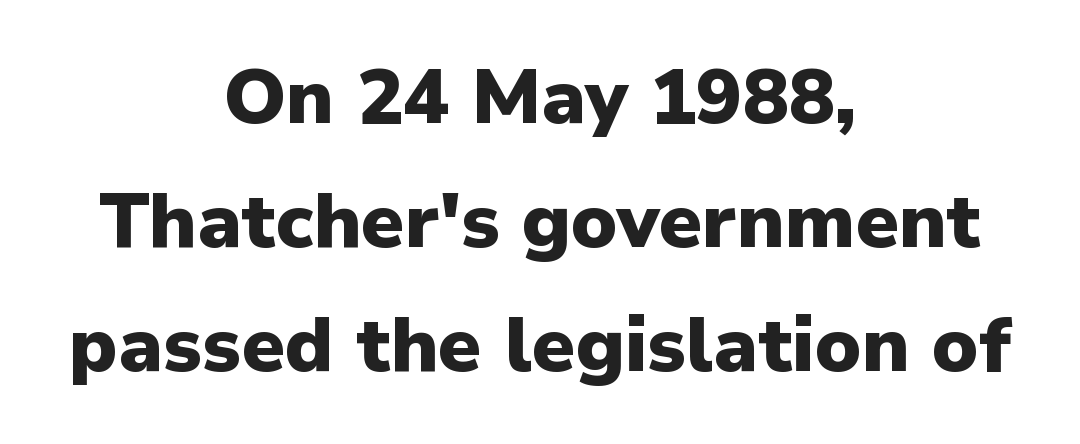
{"serif": "no", "italic": "no", "bold": "yes", "weight": "heavy", "width": "normal", "stroke_contrast": "low", "x_height": "medium", "monospaced": "no", "underline": "no", "align": "center", "line_spacing": "normal", "line_spacing_ratio": 1.61, "letter_spacing": "normal", "letter_spacing_em": 0.0, "glyph_px": 77}
